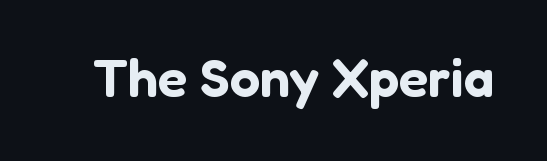
Check under the words: just untouched page. Observe the ordinary spacing: letters are neighbours, not strangers. The type family on display is of the sans-serif kind. Here the designer chose a conventional face with non-uniform glyph widths. The typography opts for an upright posture over an oblique one.
